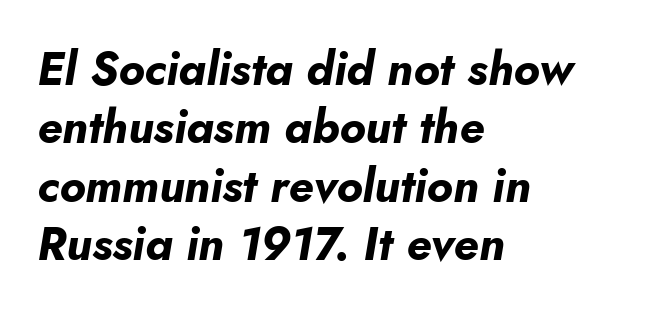
{"italic": "yes", "lean": "right", "slant_degrees": 10, "bold": "yes", "weight": "bold", "width": "normal", "stroke_contrast": "low", "x_height": "small", "monospaced": "no", "underline": "no", "align": "left", "line_spacing": "normal", "line_spacing_ratio": 1.27, "letter_spacing": "normal", "letter_spacing_em": 0.0, "glyph_px": 46}
